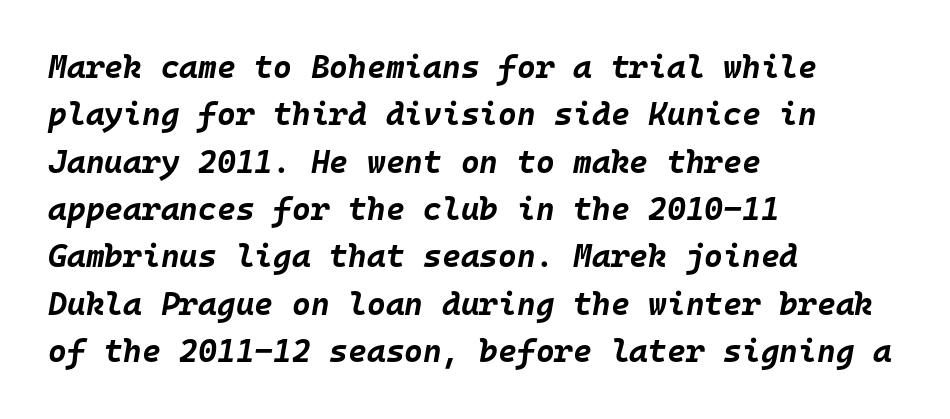
The image shows 32 px bold type, italic (leaning right), monospaced; set left-aligned, normal line spacing (1.48x), normal letter spacing, not underlined; low stroke contrast and a large x-height.
